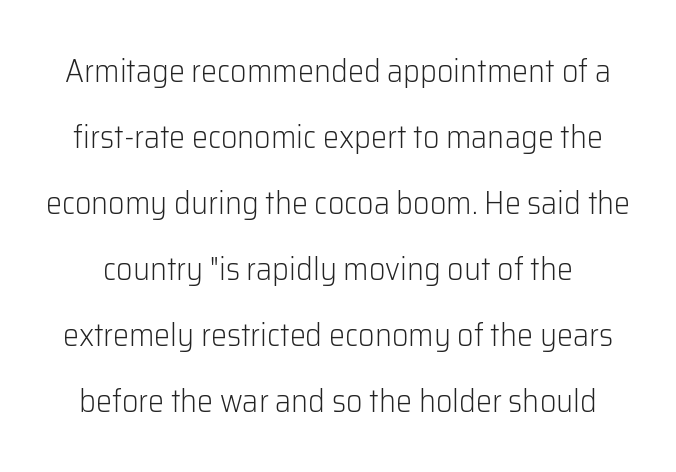
Q: Is the text bold? A: No.
Q: Is the text italic (slanted)? A: No, it is upright.
Q: Is the typeface a serif or a sans-serif typeface? A: Sans-serif.
Q: Is the text underlined? A: No.
Q: Is the spacing between letters normal or unusually wide? A: Normal.
Q: Is the spacing between lines tight, normal or loose? A: Loose.
Q: Width (condensed, normal, or wide)? A: Normal.
Q: Stroke contrast? A: Low.
Q: x-height? A: Medium.
Q: Monospaced? A: No.
